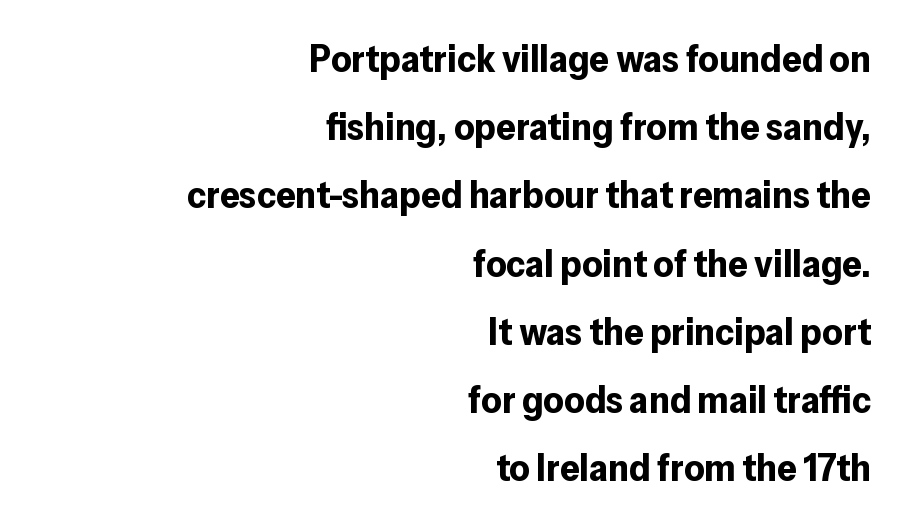
{"serif": "no", "italic": "no", "bold": "yes", "weight": "bold", "width": "normal", "stroke_contrast": "low", "x_height": "medium", "monospaced": "no", "underline": "no", "align": "right", "line_spacing_ratio": 1.75, "letter_spacing": "normal", "letter_spacing_em": 0.0, "glyph_px": 39}
